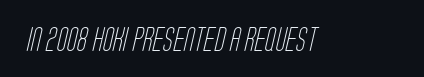
Q: Is the text bold? A: No.
Q: Is the text underlined? A: No.
Q: Is the spacing between letters normal or unusually wide? A: Normal.
